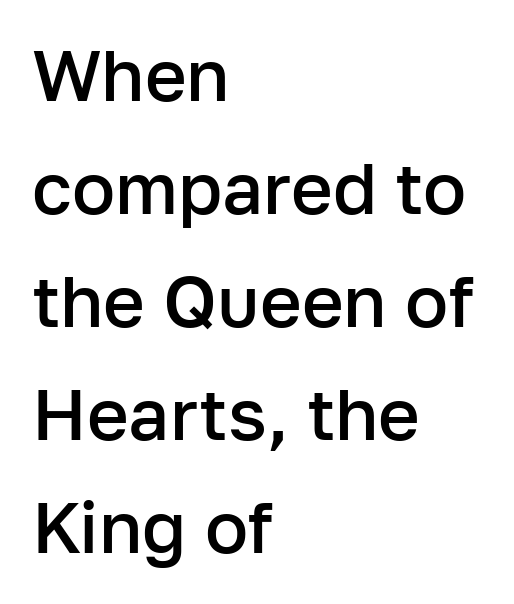
Note the varied advance widths — an 'i' is clearly narrower than an 'm'. Line spacing here is normal. Nothing unusual about the tracking: characters are spaced as the font intends. Check where the strokes stop: nothing finishes them off — pure sans. Strokes here are thickened, but only to semibold level.
